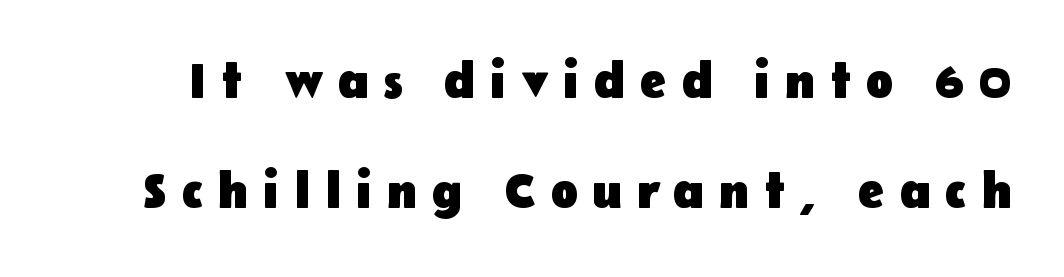
{"serif": "no", "italic": "no", "bold": "yes", "weight": "heavy", "width": "normal", "stroke_contrast": "low", "x_height": "medium", "monospaced": "no", "underline": "no", "line_spacing": "loose", "line_spacing_ratio": 2.2, "letter_spacing": "wide", "letter_spacing_em": 0.29, "glyph_px": 50}
